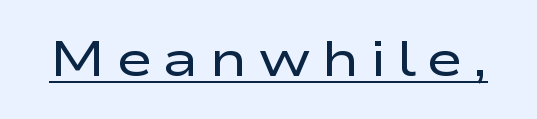
Q: Is the text bold? A: No.
Q: Is the text italic (slanted)? A: No, it is upright.
Q: Is the typeface a serif or a sans-serif typeface? A: Sans-serif.
Q: Is the text underlined? A: Yes.
Q: Is the spacing between letters normal or unusually wide? A: Unusually wide.
Q: Width (condensed, normal, or wide)? A: Wide.
Q: Stroke contrast? A: Low.
Q: x-height? A: Medium.
Q: Monospaced? A: No.
